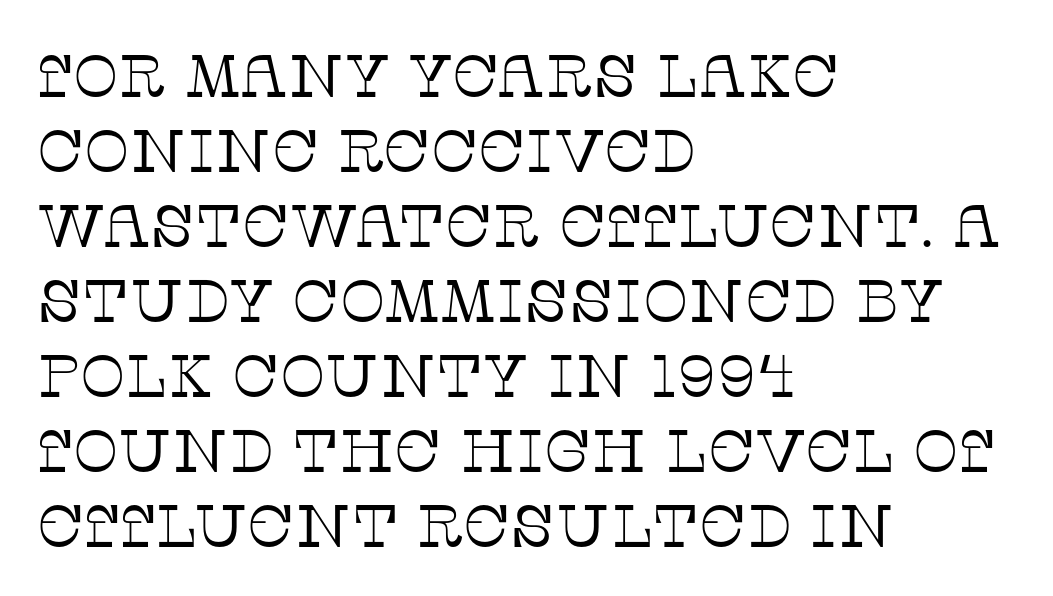
The image shows 60 px thin serif type, upright; set left-aligned, normal line spacing (1.25x), normal letter spacing, not underlined; low stroke contrast and a large x-height.
